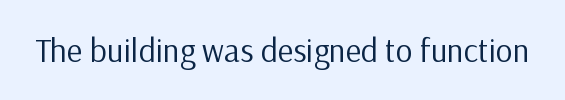
Q: Is the text bold? A: No.
Q: Is the text italic (slanted)? A: No, it is upright.
Q: Is the typeface a serif or a sans-serif typeface? A: Sans-serif.
Q: Is the text underlined? A: No.
Q: Is the spacing between letters normal or unusually wide? A: Normal.
Q: Width (condensed, normal, or wide)? A: Normal.
Q: Stroke contrast? A: Low.
Q: x-height? A: Medium.
Q: Monospaced? A: No.
